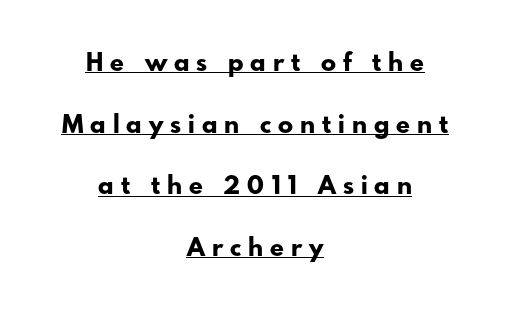
{"italic": "no", "bold": "yes", "underline": "yes", "align": "center", "line_spacing": "loose", "line_spacing_ratio": 2.47, "letter_spacing": "wide", "letter_spacing_em": 0.28, "glyph_px": 25}
